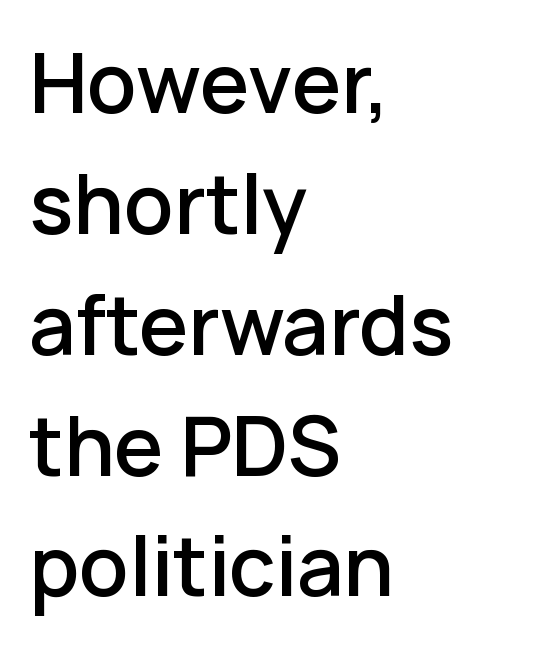
The image shows 79 px semibold sans-serif type, upright; set left-aligned, normal line spacing (1.53x), normal letter spacing, not underlined; low stroke contrast and a medium x-height.
